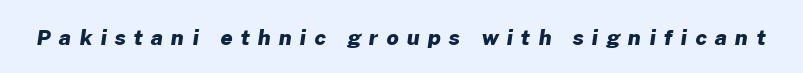
Q: Is the text bold? A: Yes.
Q: Is the text underlined? A: No.
Q: Is the spacing between letters normal or unusually wide? A: Unusually wide.
